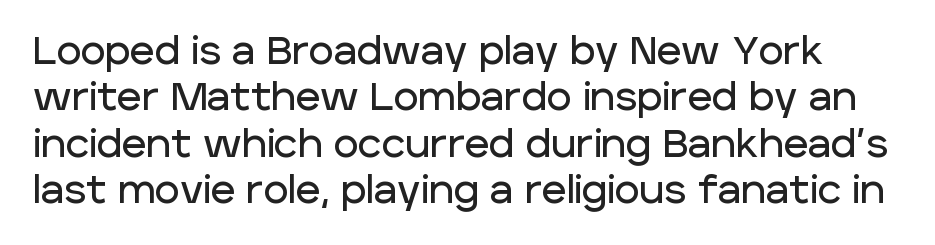
The letters carry no serifs — their stems end cleanly without finishing strokes. Tall strokes in this sample are plumb rather than angled. The glyphs are unaccompanied by any horizontal stroke below them. A typesetter would call this proportional, since set widths differ per character.
